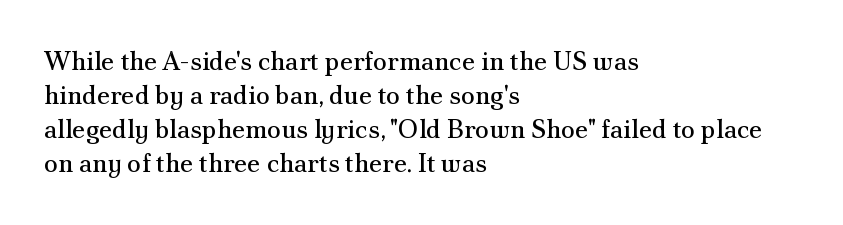
Q: Is the text bold? A: No.
Q: Is the text italic (slanted)? A: No, it is upright.
Q: Is the text underlined? A: No.
Q: How is the paragraph aligned? A: Left-aligned.
Q: Is the spacing between letters normal or unusually wide? A: Normal.
Q: Is the spacing between lines tight, normal or loose? A: Normal.
